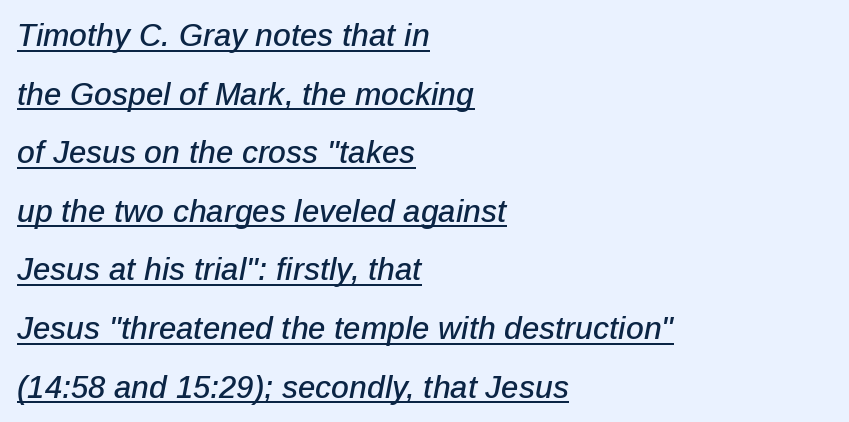
The image shows 31 px text type, italic (leaning right); set left-aligned, line spacing 1.89x, normal letter spacing, underlined; low stroke contrast and a medium x-height.
